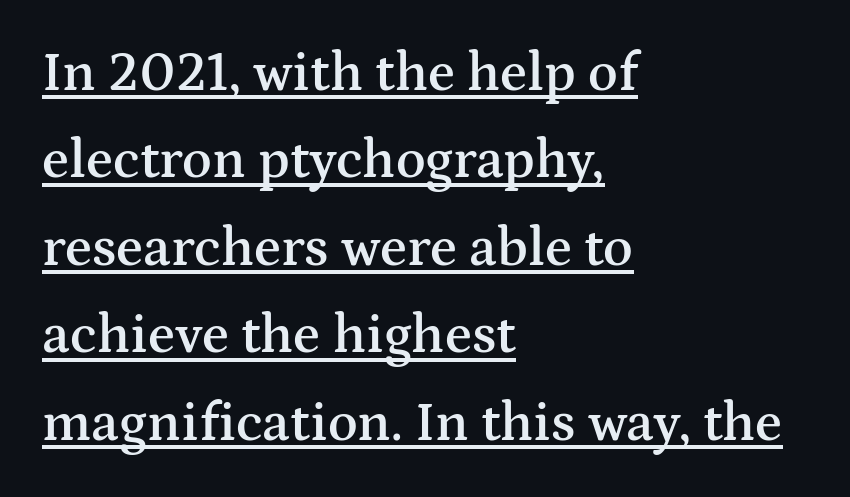
The image shows 55 px semibold, wide serif type, upright; set left-aligned, normal line spacing (1.59x), normal letter spacing, underlined; medium stroke contrast and a medium x-height.
